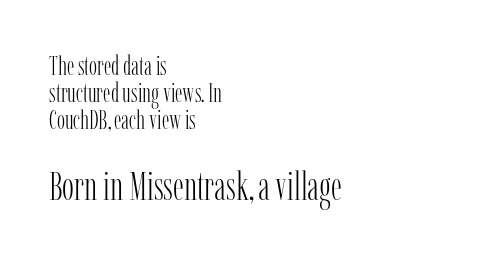
Q: Is the text bold? A: No.
Q: Is the text italic (slanted)? A: No, it is upright.
Q: Is the typeface a serif or a sans-serif typeface? A: Serif.
Q: Is the text underlined? A: No.
Q: How is the paragraph aligned? A: Left-aligned.
Q: Is the spacing between letters normal or unusually wide? A: Normal.
Q: Is the spacing between lines tight, normal or loose? A: Tight.
Q: Which block of text is set in a larger size, the first (top) or the second (bottom)? A: The second (bottom) one.
Q: Width (condensed, normal, or wide)? A: Condensed.
Q: Stroke contrast? A: Low.
Q: x-height? A: Medium.
Q: Monospaced? A: No.
